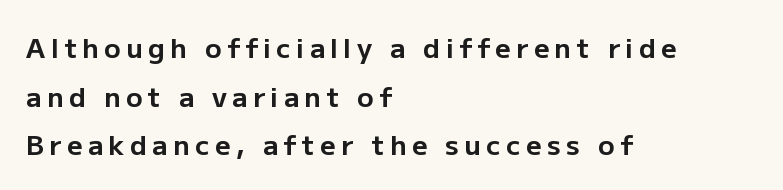
{"italic": "no", "bold": "yes", "underline": "no", "align": "left", "line_spacing_ratio": 1.8, "letter_spacing": "wide", "letter_spacing_em": 0.2, "glyph_px": 27}
